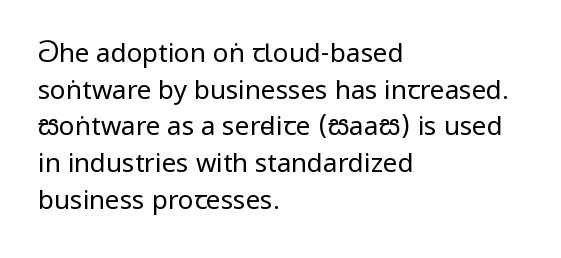
{"italic": "no", "bold": "no", "underline": "no", "align": "left", "line_spacing": "normal", "line_spacing_ratio": 1.41, "letter_spacing": "normal", "letter_spacing_em": 0.0, "glyph_px": 26}
